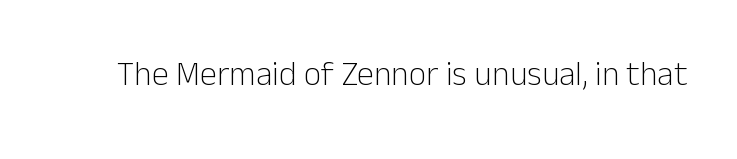
Letters have the restrained weight of plain body copy at most. This sample uses an upright cut, with every glyph sitting square on the baseline. Default kerning and tracking; the words read as compact shapes. The gap between lines stays unmarked.
